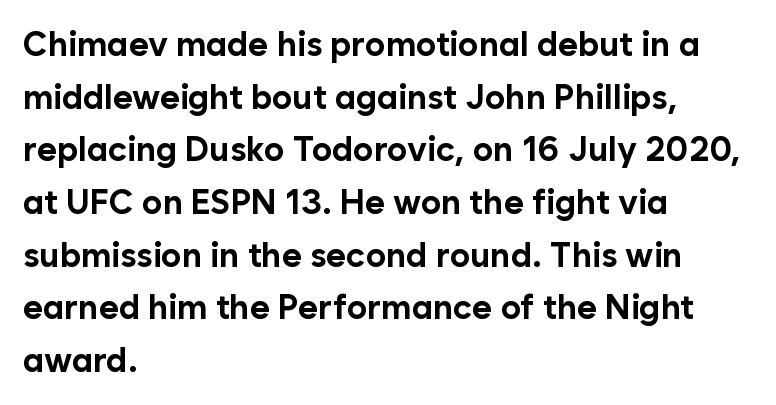
Vertical spacing — default. Inter-character spacing is left at the font's built-in metrics. Has an underline been added? It has not. Note the varied advance widths — an 'i' is clearly narrower than an 'm'. Does the weight exceed regular? Yes, all the way to bold. In terms of letterform style, serifs are entirely absent.
